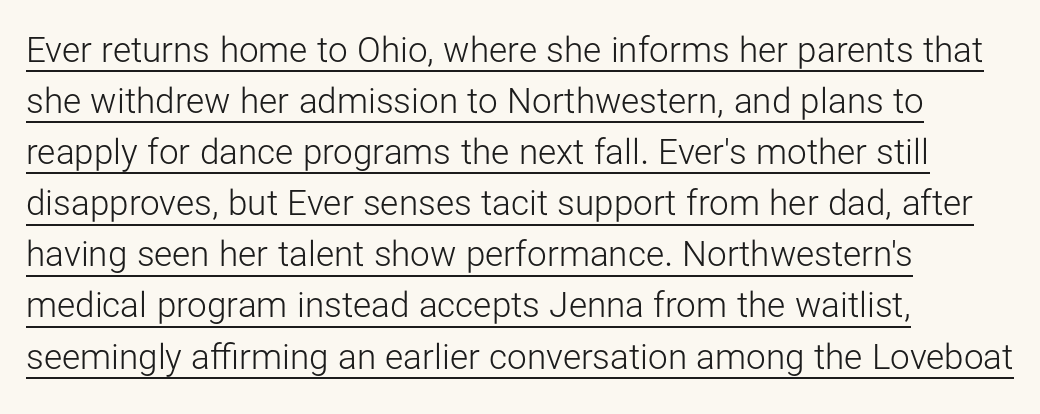
{"serif": "no", "italic": "no", "bold": "no", "weight": "light", "width": "normal", "stroke_contrast": "low", "x_height": "medium", "monospaced": "no", "underline": "yes", "align": "left", "line_spacing": "normal", "line_spacing_ratio": 1.46, "letter_spacing": "normal", "letter_spacing_em": 0.0, "glyph_px": 35}
